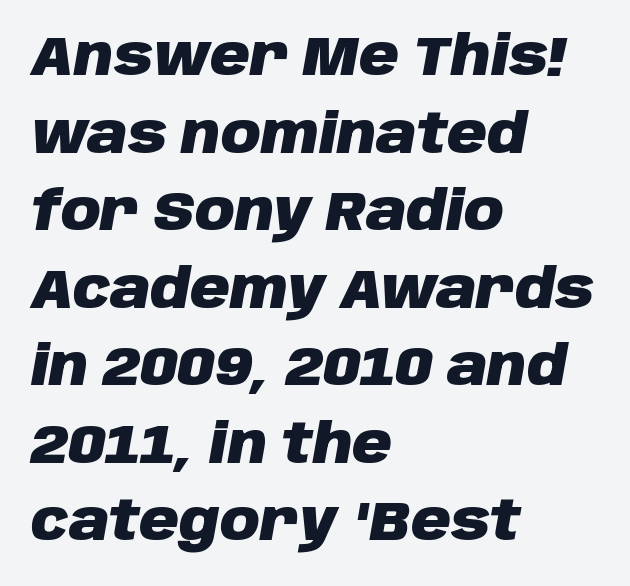
Q: Is the text bold? A: Yes.
Q: Is the text italic (slanted)? A: Yes, it leans right by about 10 degrees.
Q: Is the text underlined? A: No.
Q: How is the paragraph aligned? A: Left-aligned.
Q: Is the spacing between letters normal or unusually wide? A: Normal.
Q: Is the spacing between lines tight, normal or loose? A: Normal.
Q: Width (condensed, normal, or wide)? A: Normal.
Q: Stroke contrast? A: Low.
Q: x-height? A: Large.
Q: Monospaced? A: No.
